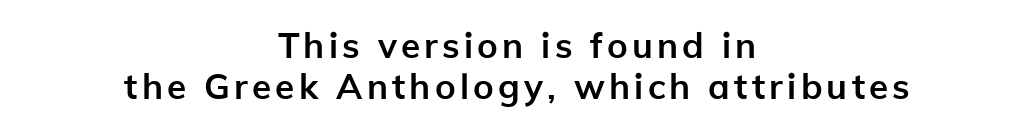
The image shows 35 px semibold sans-serif type, upright; set centered, line spacing 1.16x, not underlined; low stroke contrast and a medium x-height.
